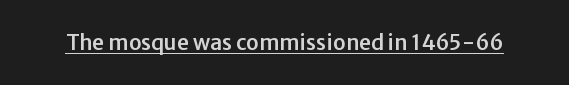
The image shows 21 px text type, upright; set normal letter spacing, underlined.
